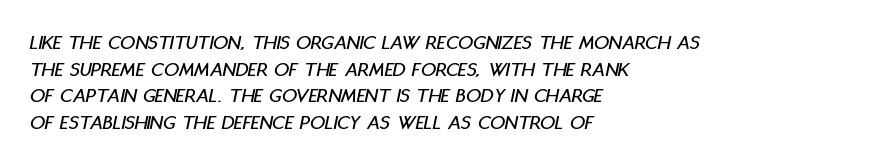
{"italic": "yes", "lean": "right", "slant_degrees": 11, "underline": "no", "align": "left", "line_spacing": "normal", "line_spacing_ratio": 1.27, "letter_spacing": "normal", "letter_spacing_em": 0.0, "glyph_px": 21}
